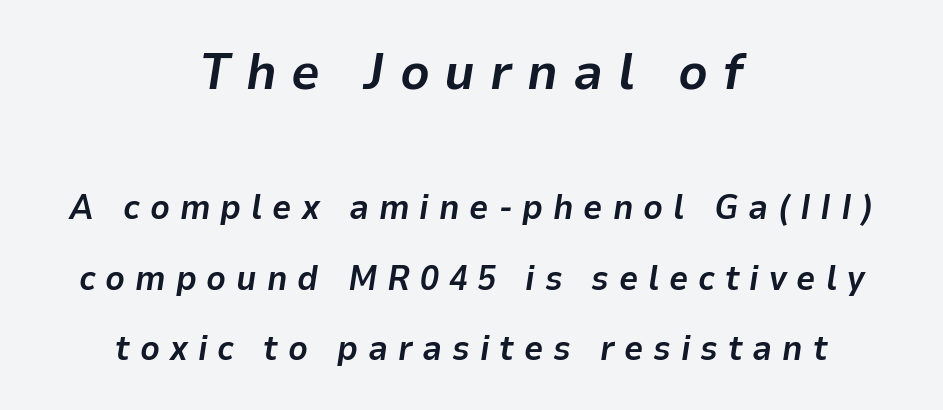
Rows of type keep a wide berth in the vertical direction. You could only call the tracking loose — the letters float apart. The rendering positions every line midway between the sides. The string is rendered with underlining switched off. Proportional: the letters do not fall into vertical columns.
